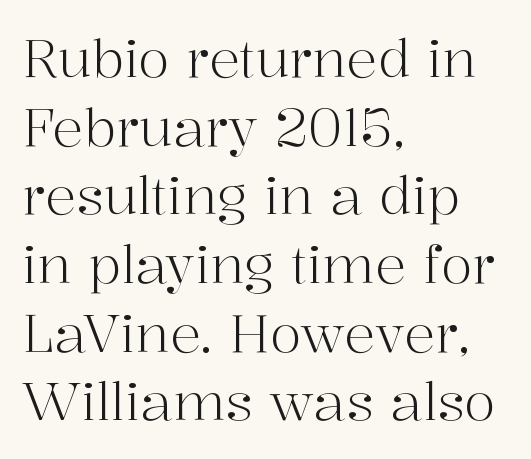
The image shows 52 px light serif type, upright; set left-aligned, normal line spacing (1.32x), normal letter spacing, not underlined; high stroke contrast and a medium x-height.
